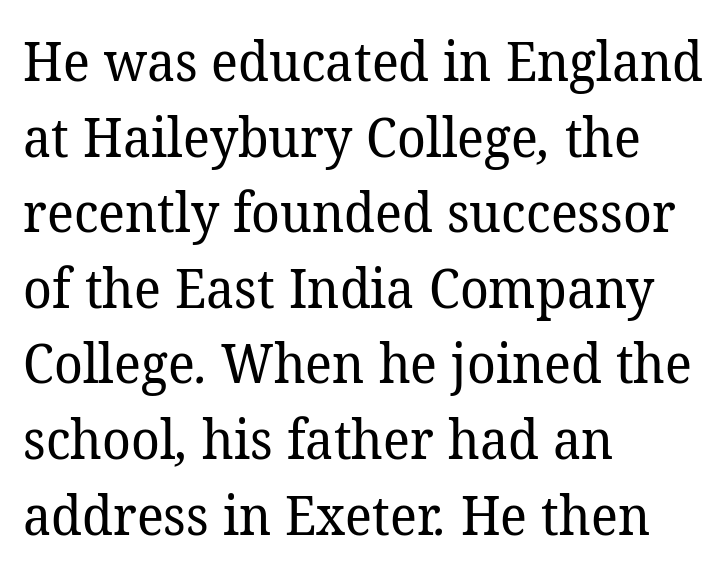
The image shows 54 px regular-weight serif type; set left-aligned, normal line spacing (1.4x), normal letter spacing, not underlined; low stroke contrast and a medium x-height.
